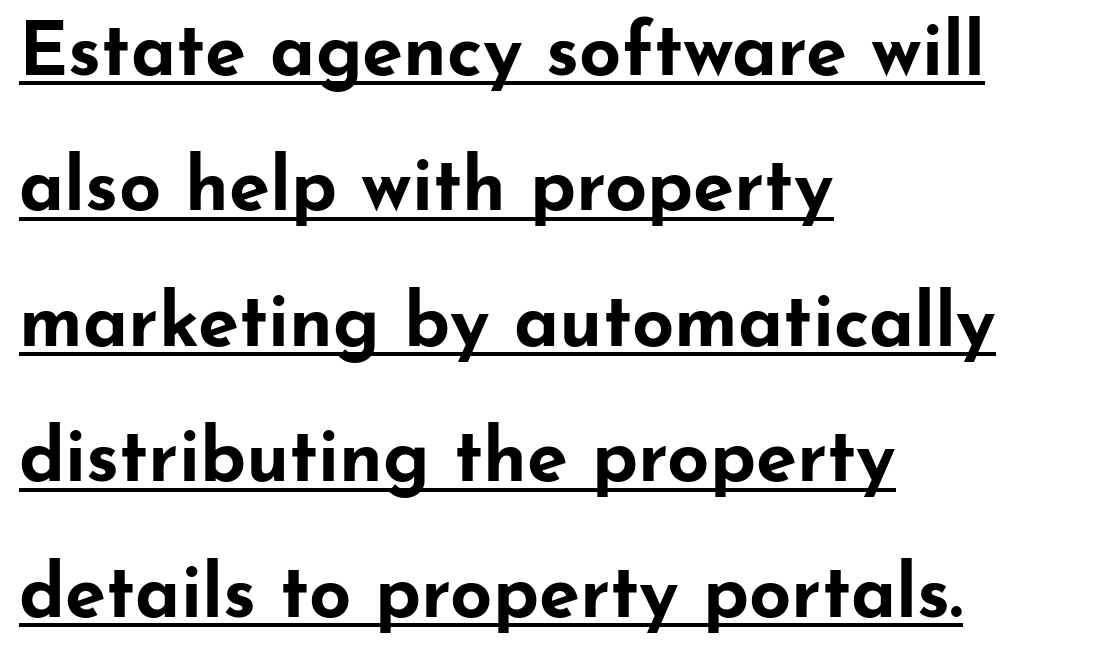
Q: Is the text bold? A: Yes.
Q: Is the text italic (slanted)? A: No, it is upright.
Q: Is the typeface a serif or a sans-serif typeface? A: Sans-serif.
Q: Is the text underlined? A: Yes.
Q: How is the paragraph aligned? A: Left-aligned.
Q: Is the spacing between letters normal or unusually wide? A: Normal.
Q: Width (condensed, normal, or wide)? A: Wide.
Q: Stroke contrast? A: Low.
Q: x-height? A: Small.
Q: Monospaced? A: No.
